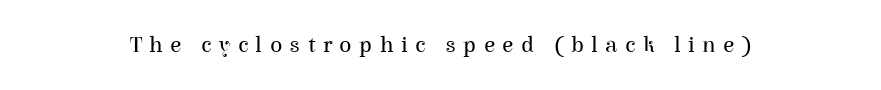
The image shows 23 px text type, upright; set unusually wide letter spacing (+0.32 em), not underlined.
